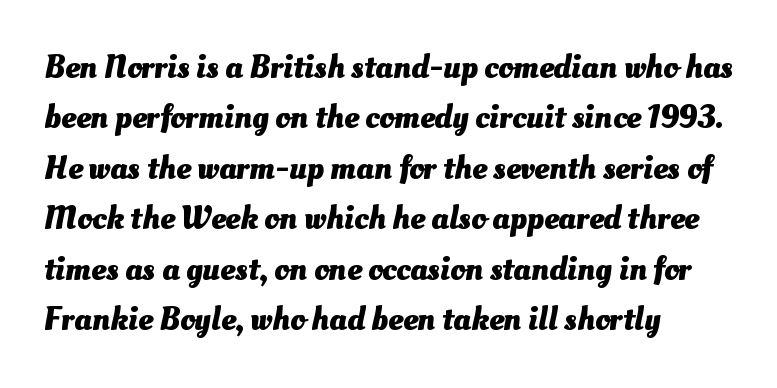
Q: Is the text bold? A: Yes.
Q: Is the text underlined? A: No.
Q: How is the paragraph aligned? A: Left-aligned.
Q: Is the spacing between letters normal or unusually wide? A: Normal.
Q: Is the spacing between lines tight, normal or loose? A: Normal.
Q: Width (condensed, normal, or wide)? A: Normal.
Q: Stroke contrast? A: Medium.
Q: x-height? A: Small.
Q: Monospaced? A: No.
